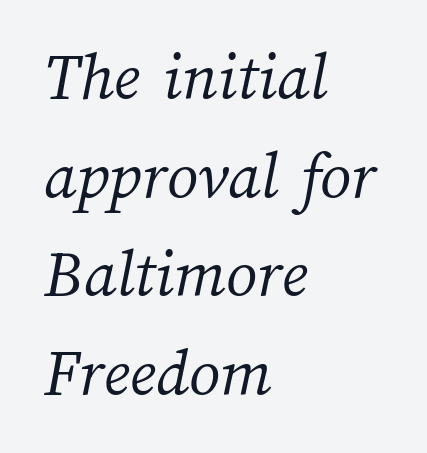
Q: Is the text bold? A: No.
Q: Is the text underlined? A: No.
Q: How is the paragraph aligned? A: Left-aligned.
Q: Is the spacing between letters normal or unusually wide? A: Normal.
Q: Is the spacing between lines tight, normal or loose? A: Normal.
Q: Width (condensed, normal, or wide)? A: Normal.
Q: Stroke contrast? A: Medium.
Q: x-height? A: Medium.
Q: Monospaced? A: No.
